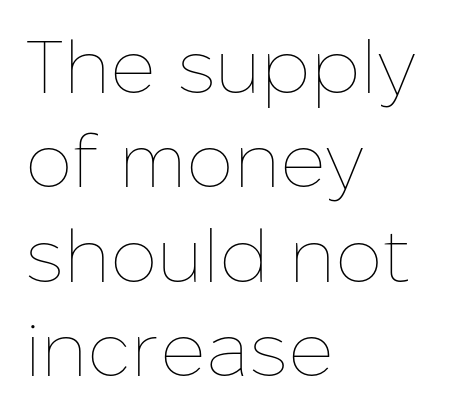
Q: Is the text bold? A: No.
Q: Is the text italic (slanted)? A: No, it is upright.
Q: Is the text underlined? A: No.
Q: How is the paragraph aligned? A: Left-aligned.
Q: Is the spacing between letters normal or unusually wide? A: Normal.
Q: Is the spacing between lines tight, normal or loose? A: Normal.
Q: Width (condensed, normal, or wide)? A: Normal.
Q: Stroke contrast? A: Low.
Q: x-height? A: Medium.
Q: Monospaced? A: No.
